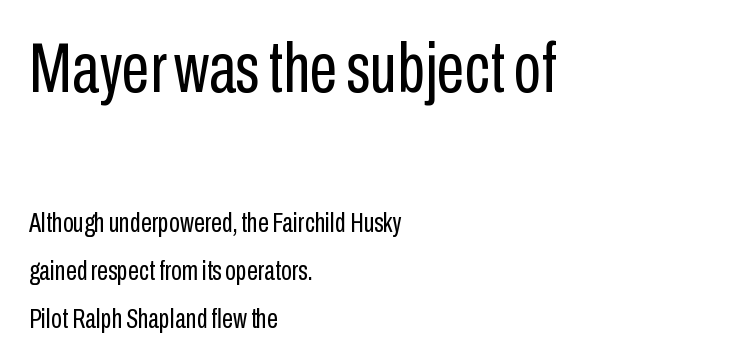
The image shows 71 px regular-weight, condensed sans-serif type, upright; set left-aligned, line spacing 1.71x, normal letter spacing, not underlined; the first (top) block is 2.54x larger; low stroke contrast and a medium x-height.
